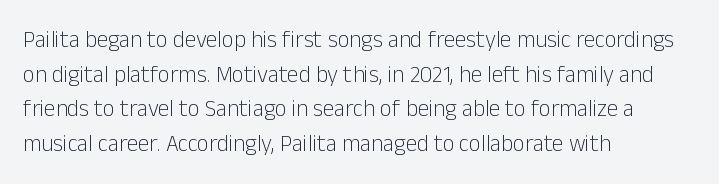
Vertical strokes here are truly vertical. Is the block centered? No — it sits flush against the left margin. Standard letterfit; no display-style spreading of the glyphs. This is not heavy type; no bold has been used.
